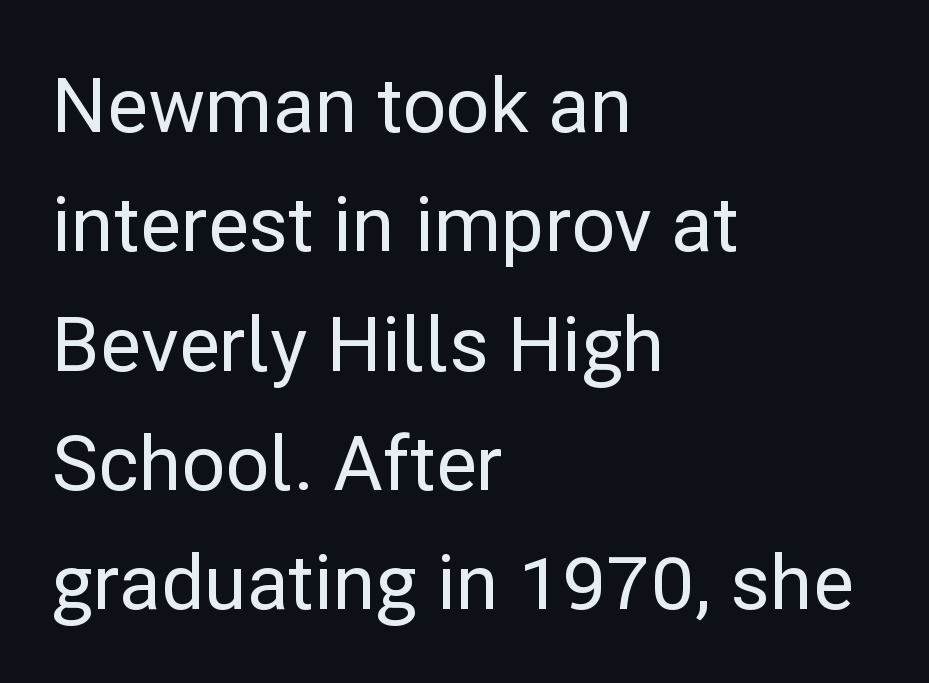
Each letter's strokes conclude bluntly, with no projecting serifs. Plain, unruled lines of type. These lines are set flush left with a ragged right edge. Each letter keeps its own natural width here, so spacing adapts to shape. It's the straight-up-and-down kind of type.
